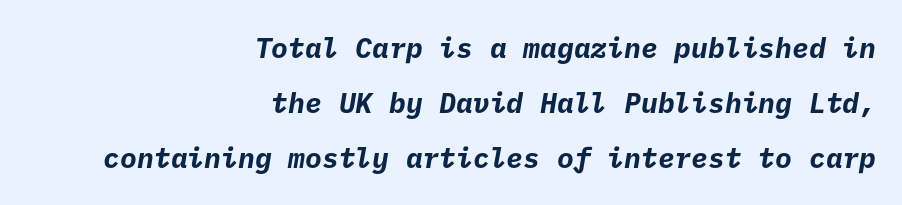
The paragraph has a hard right edge and a soft left edge. Chunky letters — that's bold for sure. The line texture is even and compact thanks to regular tracking. Rule under the text: the space is simply empty. The face used here is a sans, in the tradition of grotesques and geometrics. One glance says open: line gaps are wider than usual.
